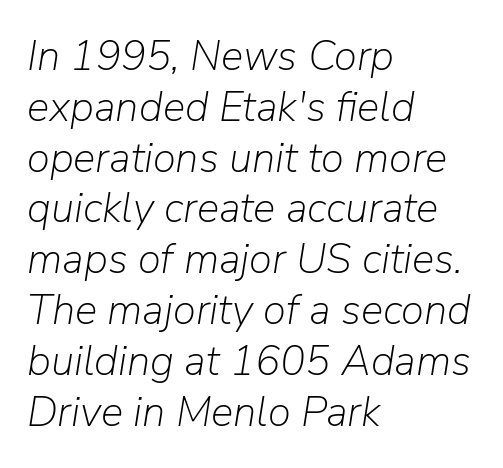
Letters rest on an invisible, unmarked baseline. Each stroke keeps to a modest, everyday thickness or less. Character widths vary here, with narrow letters taking less room than wide ones. These lines keep a tight, regular rhythm from letter to letter.
